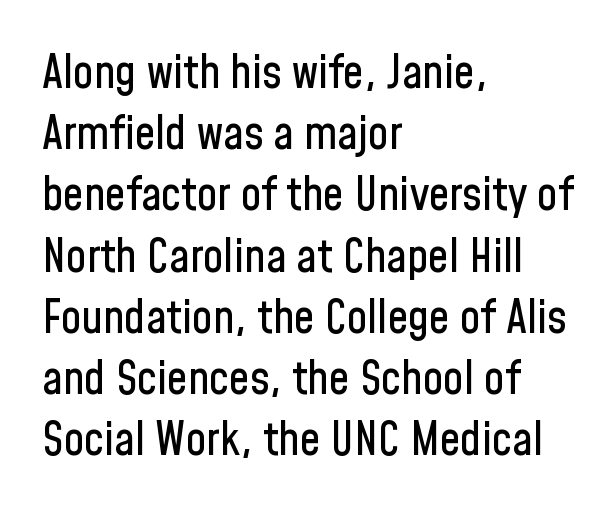
{"serif": "no", "italic": "no", "width": "condensed", "stroke_contrast": "low", "x_height": "medium", "monospaced": "no", "underline": "no", "align": "left", "line_spacing": "normal", "line_spacing_ratio": 1.33, "letter_spacing": "normal", "letter_spacing_em": 0.0, "glyph_px": 46}
